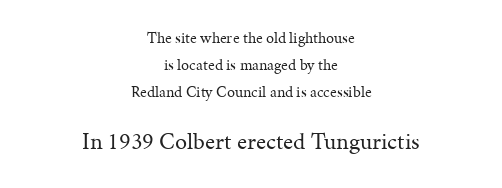
Q: Is the text bold? A: No.
Q: Is the text italic (slanted)? A: No, it is upright.
Q: Is the text underlined? A: No.
Q: How is the paragraph aligned? A: Centered.
Q: Is the spacing between letters normal or unusually wide? A: Normal.
Q: Is the spacing between lines tight, normal or loose? A: Normal.
Q: Which block of text is set in a larger size, the first (top) or the second (bottom)? A: The second (bottom) one.
